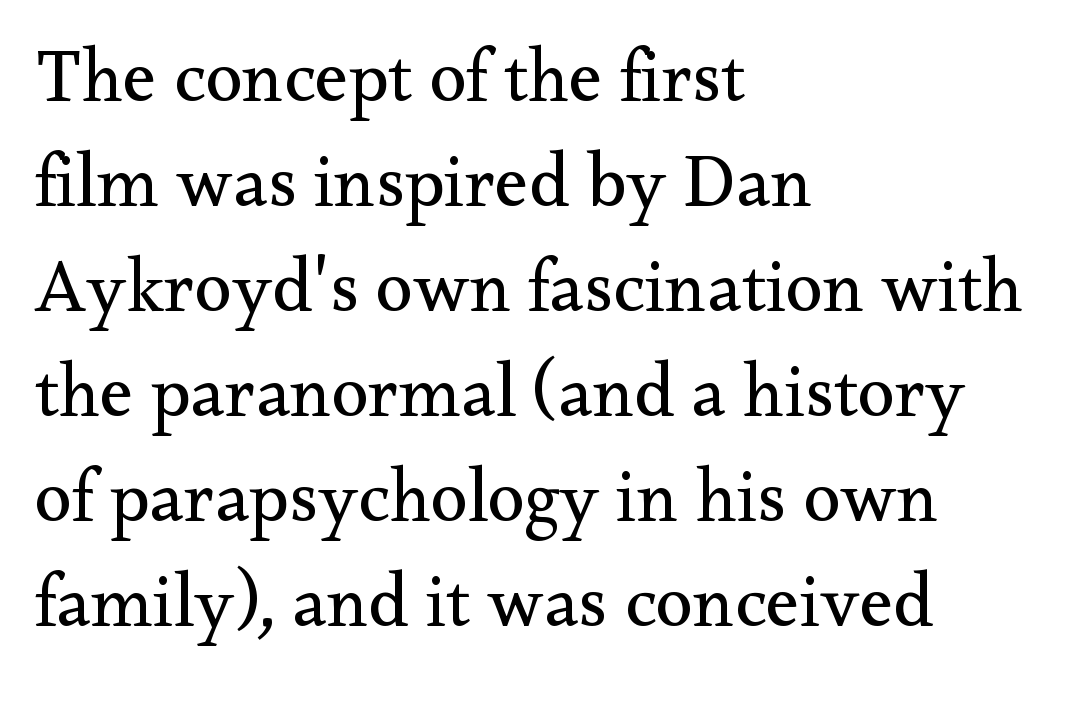
Q: Is the text bold? A: No.
Q: Is the text italic (slanted)? A: No, it is upright.
Q: Is the typeface a serif or a sans-serif typeface? A: Serif.
Q: Is the text underlined? A: No.
Q: How is the paragraph aligned? A: Left-aligned.
Q: Is the spacing between letters normal or unusually wide? A: Normal.
Q: Is the spacing between lines tight, normal or loose? A: Normal.
Q: Width (condensed, normal, or wide)? A: Normal.
Q: Stroke contrast? A: Medium.
Q: x-height? A: Small.
Q: Monospaced? A: No.
